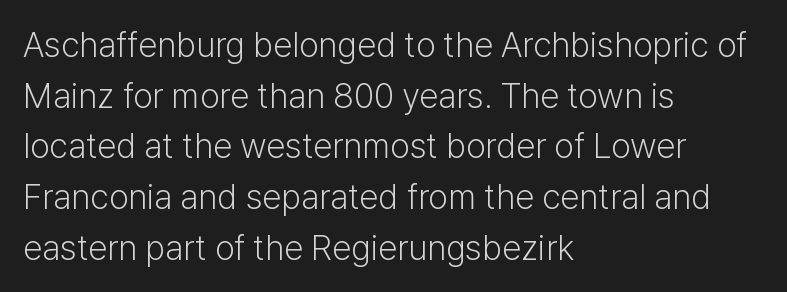
Q: Is the text bold? A: No.
Q: Is the text italic (slanted)? A: No, it is upright.
Q: Is the typeface a serif or a sans-serif typeface? A: Sans-serif.
Q: Is the text underlined? A: No.
Q: How is the paragraph aligned? A: Left-aligned.
Q: Is the spacing between letters normal or unusually wide? A: Normal.
Q: Is the spacing between lines tight, normal or loose? A: Normal.
Q: Width (condensed, normal, or wide)? A: Normal.
Q: Stroke contrast? A: Low.
Q: x-height? A: Medium.
Q: Monospaced? A: No.
